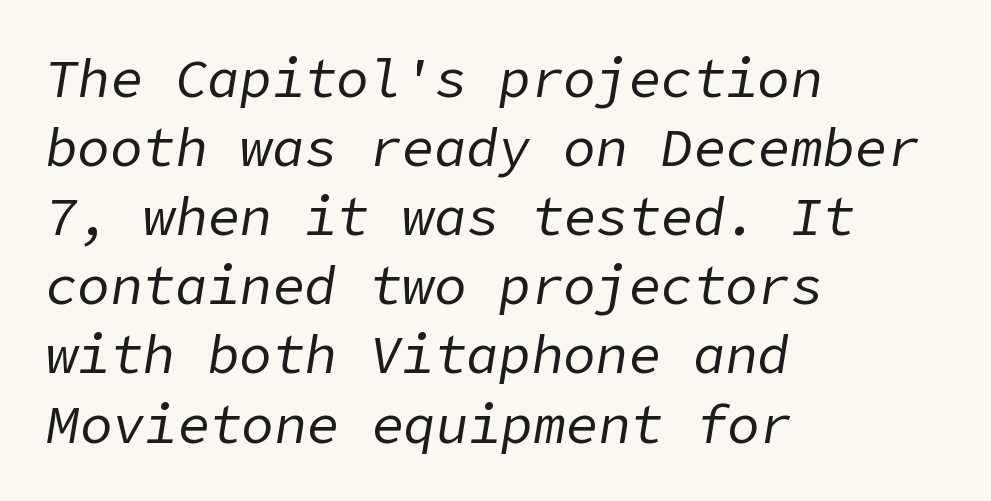
Q: Is the text bold? A: No.
Q: Is the text italic (slanted)? A: Yes, it leans right by about 9 degrees.
Q: Is the text underlined? A: No.
Q: How is the paragraph aligned? A: Left-aligned.
Q: Is the spacing between letters normal or unusually wide? A: Normal.
Q: Is the spacing between lines tight, normal or loose? A: Normal.
Q: Width (condensed, normal, or wide)? A: Normal.
Q: Stroke contrast? A: Low.
Q: x-height? A: Medium.
